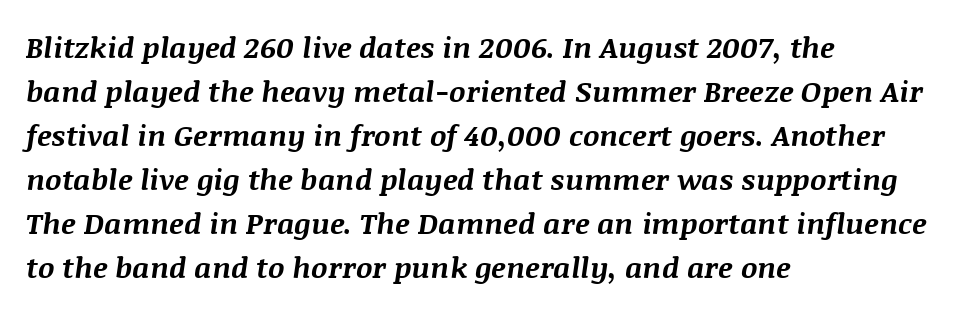
Q: Is the text bold? A: Yes.
Q: Is the text italic (slanted)? A: Yes, it leans right by about 8 degrees.
Q: Is the text underlined? A: No.
Q: How is the paragraph aligned? A: Left-aligned.
Q: Is the spacing between letters normal or unusually wide? A: Normal.
Q: Is the spacing between lines tight, normal or loose? A: Normal.
Q: Width (condensed, normal, or wide)? A: Normal.
Q: Stroke contrast? A: Medium.
Q: x-height? A: Large.
Q: Monospaced? A: No.
